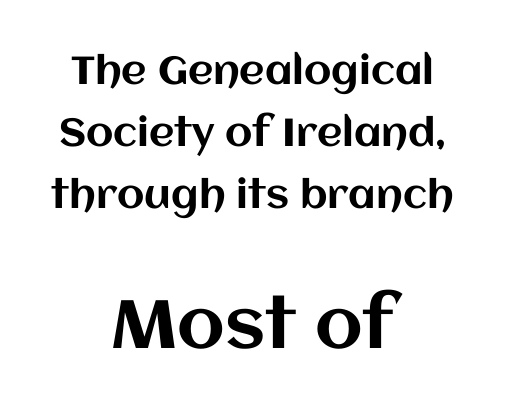
Compare the two chunks: the lower has the greater cap height. Does the lettering tilt? It doesn't — this is upright. Short and long lines alike share a common midpoint. Looks like regular typesetting: each glyph gets only the width it needs. The vertical gap from one line to the next is medium. Quick note: underline off.
